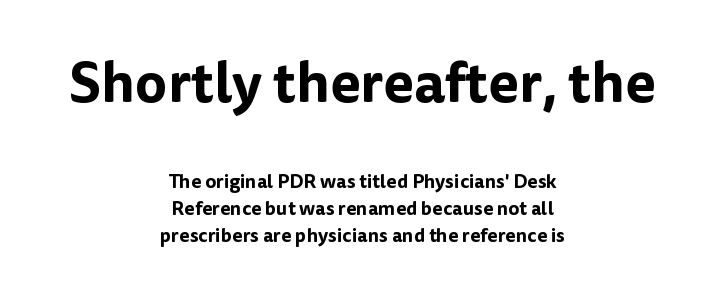
The text was rendered using a sans face with plain stroke endings. The specimen omits any rule beneath the text block's lines. Does the leading feel generous? No, just average. Note the varied advance widths — an 'i' is clearly narrower than an 'm'. The first block has been scaled up relative to the second. The line texture is even and compact thanks to regular tracking.
